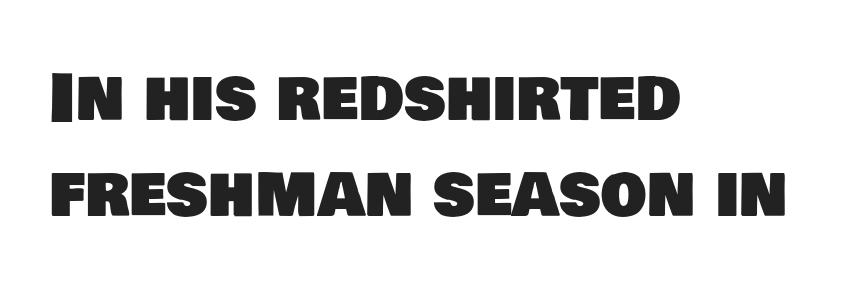
Q: Is the typeface a serif or a sans-serif typeface? A: Sans-serif.
Q: Is the text underlined? A: No.
Q: How is the paragraph aligned? A: Left-aligned.
Q: Is the spacing between letters normal or unusually wide? A: Normal.
Q: Is the spacing between lines tight, normal or loose? A: Normal.
Q: Width (condensed, normal, or wide)? A: Normal.
Q: Stroke contrast? A: Low.
Q: x-height? A: Large.
Q: Monospaced? A: No.
